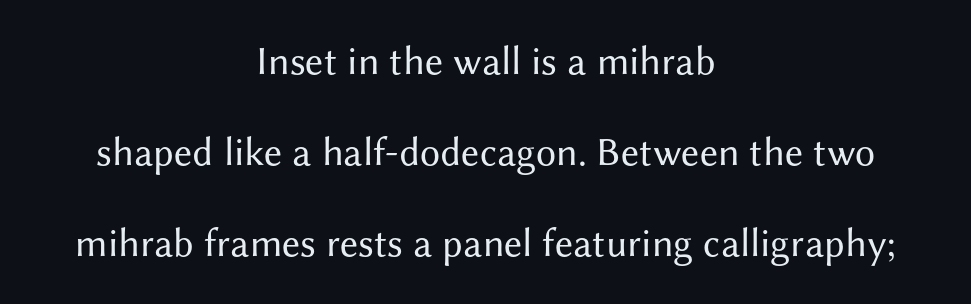
You could not count columns in this text — the font is proportionally spaced. Serif or sans? Sans — the stroke terminals are bare. Tracking here is standard; glyphs follow each other at the usual distance. This reads as an unemphasized weight, regular at the heaviest. In CSS terms this would be text-align: center. Vertically, the passage feels expansive, rows floating well apart.
